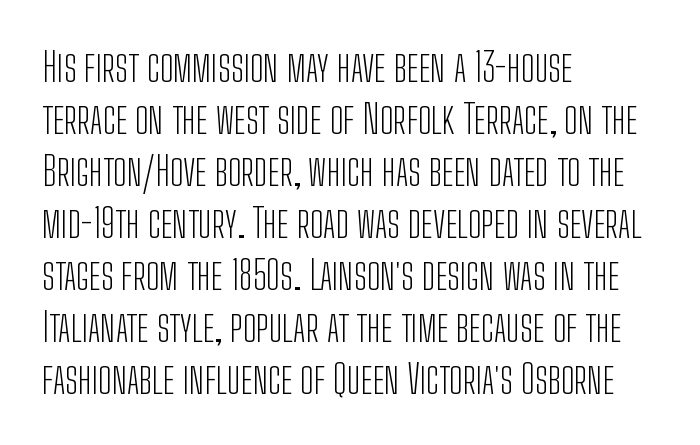
The image shows 40 px light, condensed sans-serif type, upright; set left-aligned, normal line spacing (1.3x), normal letter spacing, not underlined; low stroke contrast and a medium x-height.
